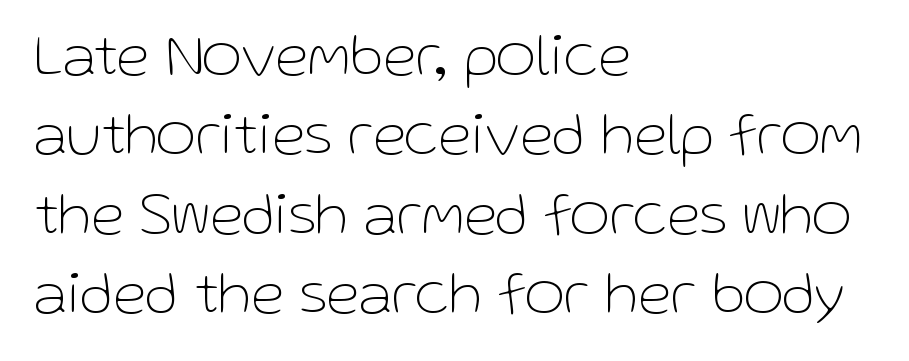
Unlike italic type, these characters show no tilt at all. Just letters on the line, the space beneath them empty. Reading down the block, your eye returns to a fixed left position each line. This reads as an unemphasized weight, regular at the heaviest. The rendering uses natural spacing where letterforms have individual widths.
